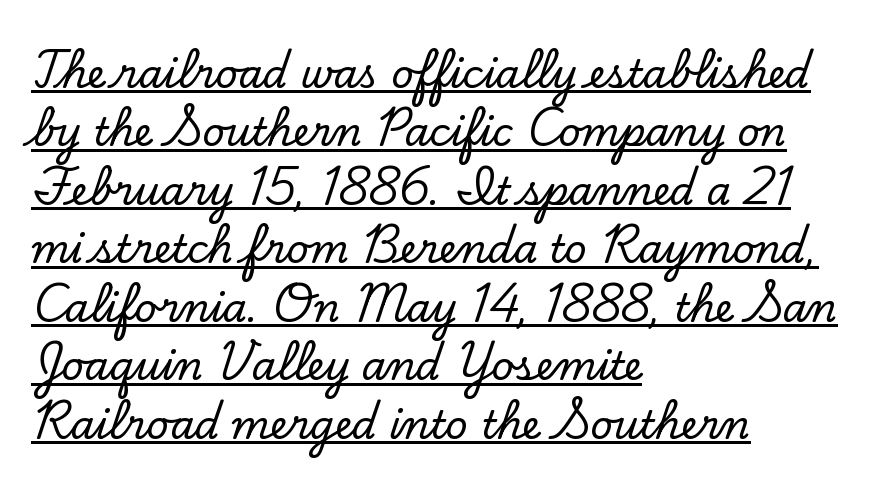
Q: Is the text italic (slanted)? A: Yes.
Q: Is the typeface a serif or a sans-serif typeface? A: Serif.
Q: Is the text underlined? A: Yes.
Q: How is the paragraph aligned? A: Left-aligned.
Q: Is the spacing between letters normal or unusually wide? A: Normal.
Q: Is the spacing between lines tight, normal or loose? A: Normal.
Q: Width (condensed, normal, or wide)? A: Normal.
Q: Stroke contrast? A: Low.
Q: x-height? A: Small.
Q: Monospaced? A: No.
